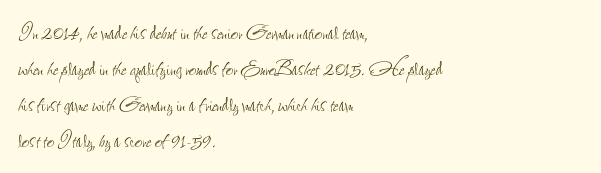
The image shows 26 px text type; set left-aligned, normal line spacing (1.38x), normal letter spacing, not underlined.
